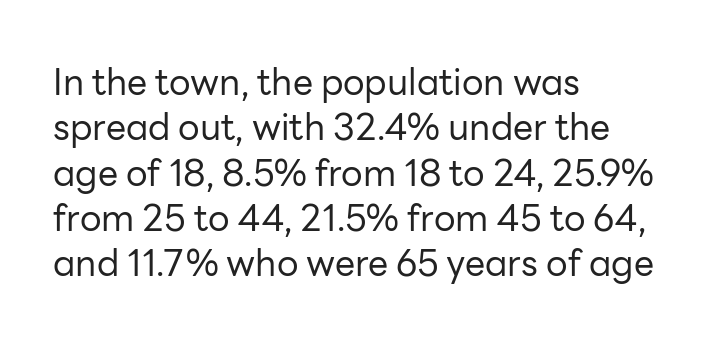
Q: Is the text bold? A: No.
Q: Is the text italic (slanted)? A: No, it is upright.
Q: Is the typeface a serif or a sans-serif typeface? A: Sans-serif.
Q: Is the text underlined? A: No.
Q: How is the paragraph aligned? A: Left-aligned.
Q: Is the spacing between letters normal or unusually wide? A: Normal.
Q: Is the spacing between lines tight, normal or loose? A: Normal.
Q: Width (condensed, normal, or wide)? A: Normal.
Q: Stroke contrast? A: Low.
Q: x-height? A: Medium.
Q: Monospaced? A: No.
